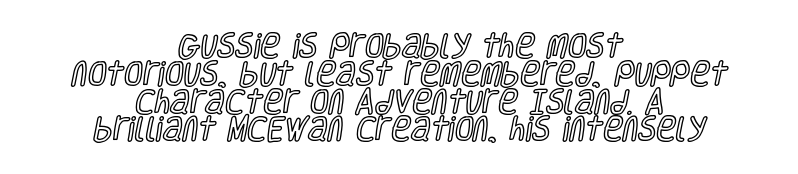
Q: Is the text italic (slanted)? A: Yes.
Q: Is the text underlined? A: No.
Q: How is the paragraph aligned? A: Centered.
Q: Is the spacing between letters normal or unusually wide? A: Normal.
Q: Is the spacing between lines tight, normal or loose? A: Tight.
